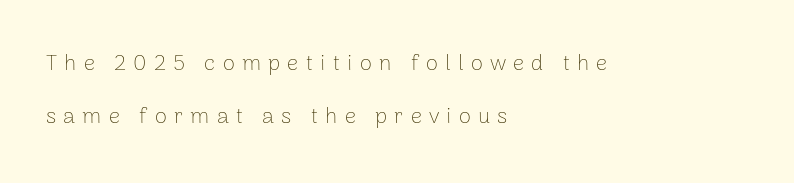
The image shows 22 px text type, upright; set left-aligned, loose line spacing (2.41x), unusually wide letter spacing (+0.33 em), not underlined.
